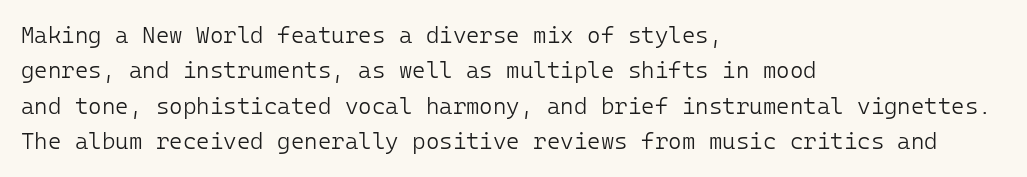
The image shows 23 px text type, upright; set left-aligned, normal line spacing (1.54x), normal letter spacing, not underlined.
